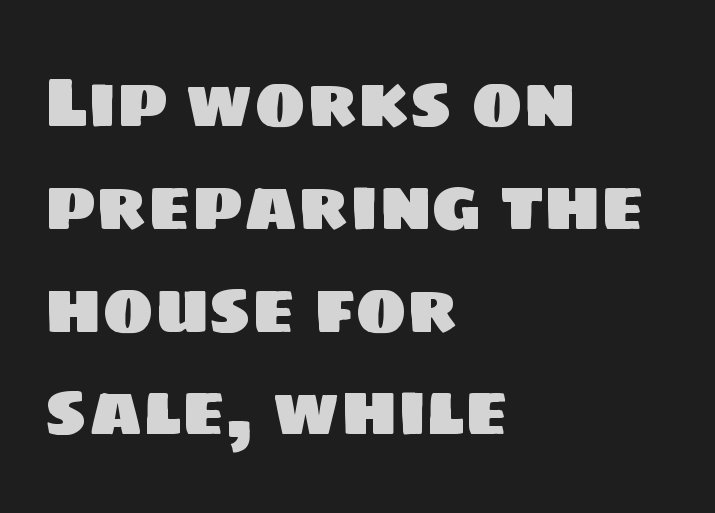
Q: Is the typeface a serif or a sans-serif typeface? A: Sans-serif.
Q: Is the text underlined? A: No.
Q: How is the paragraph aligned? A: Left-aligned.
Q: Is the spacing between letters normal or unusually wide? A: Normal.
Q: Is the spacing between lines tight, normal or loose? A: Normal.
Q: Width (condensed, normal, or wide)? A: Normal.
Q: Stroke contrast? A: Low.
Q: x-height? A: Large.
Q: Monospaced? A: No.
